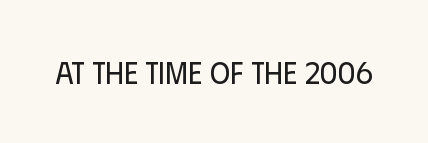
Q: Is the text bold? A: No.
Q: Is the text italic (slanted)? A: No, it is upright.
Q: Is the typeface a serif or a sans-serif typeface? A: Sans-serif.
Q: Is the text underlined? A: No.
Q: Is the spacing between letters normal or unusually wide? A: Normal.
Q: Width (condensed, normal, or wide)? A: Condensed.
Q: Stroke contrast? A: Low.
Q: x-height? A: Large.
Q: Monospaced? A: No.
